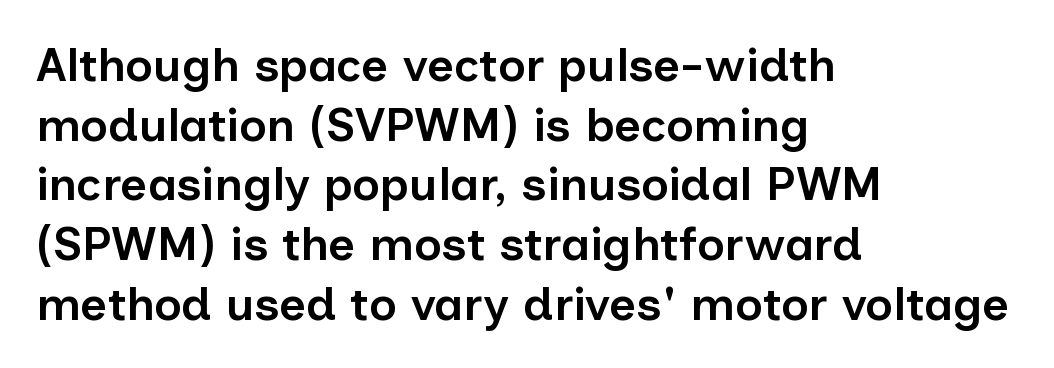
{"serif": "no", "italic": "no", "bold": "semi", "weight": "semibold", "width": "normal", "stroke_contrast": "low", "x_height": "medium", "monospaced": "no", "underline": "no", "align": "left", "line_spacing": "normal", "line_spacing_ratio": 1.27, "letter_spacing": "normal", "letter_spacing_em": 0.0, "glyph_px": 47}
